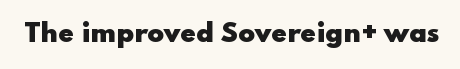
Q: Is the text bold? A: Yes.
Q: Is the text italic (slanted)? A: No, it is upright.
Q: Is the text underlined? A: No.
Q: Is the spacing between letters normal or unusually wide? A: Normal.
